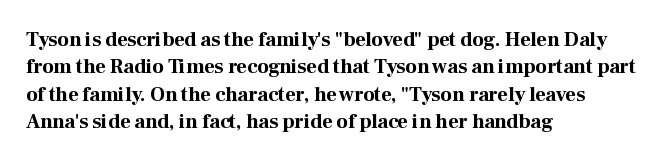
Here the glyphs are tracked normally, forming tight word shapes. The lettering stays uniformly vertical, giving the passage a roman look. The strokes are fattened all the way to bold. This sample keeps an unexceptional amount of space between lines. Underline: absent.
